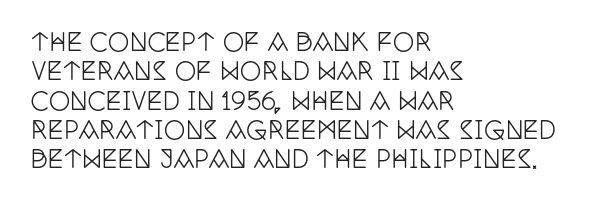
The image shows 24 px text type, upright; set left-aligned, line spacing 1.22x, normal letter spacing, not underlined.
